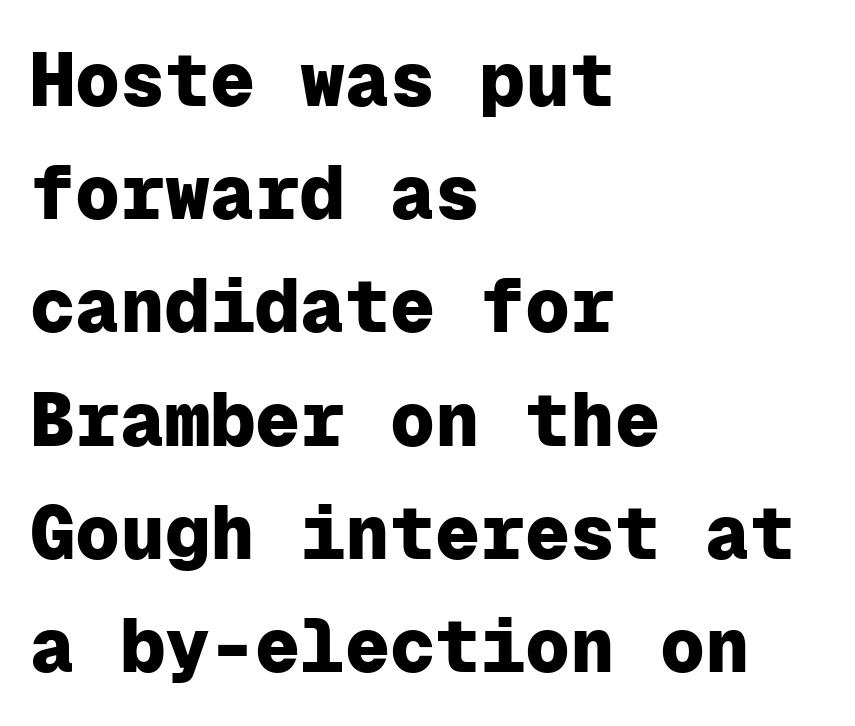
Q: Is the text bold? A: Yes.
Q: Is the text italic (slanted)? A: No, it is upright.
Q: Is the typeface a serif or a sans-serif typeface? A: Sans-serif.
Q: Is the text underlined? A: No.
Q: How is the paragraph aligned? A: Left-aligned.
Q: Is the spacing between letters normal or unusually wide? A: Normal.
Q: Is the spacing between lines tight, normal or loose? A: Normal.
Q: Width (condensed, normal, or wide)? A: Normal.
Q: Stroke contrast? A: Low.
Q: x-height? A: Medium.
Q: Monospaced? A: Yes.
